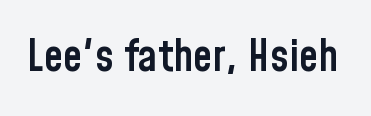
Q: Is the text bold? A: Semi-bold.
Q: Is the text italic (slanted)? A: No, it is upright.
Q: Is the typeface a serif or a sans-serif typeface? A: Sans-serif.
Q: Is the text underlined? A: No.
Q: Is the spacing between letters normal or unusually wide? A: Normal.
Q: Width (condensed, normal, or wide)? A: Condensed.
Q: Stroke contrast? A: Low.
Q: x-height? A: Medium.
Q: Monospaced? A: No.
